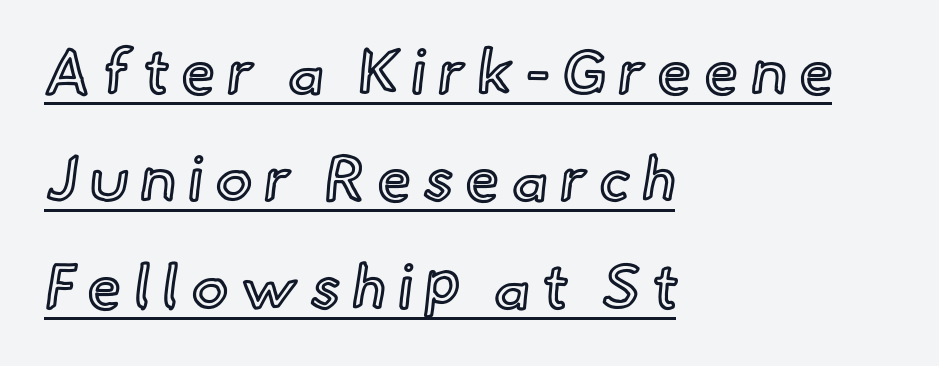
The image shows 62 px text type; set left-aligned, line spacing 1.73x, underlined; a small x-height.
